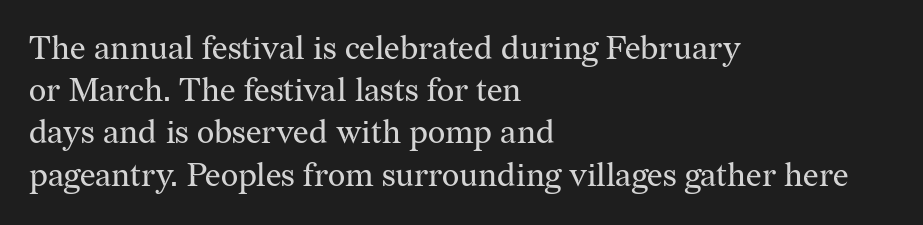
Q: Is the text bold? A: No.
Q: Is the text italic (slanted)? A: No, it is upright.
Q: Is the typeface a serif or a sans-serif typeface? A: Serif.
Q: Is the text underlined? A: No.
Q: How is the paragraph aligned? A: Left-aligned.
Q: Is the spacing between letters normal or unusually wide? A: Normal.
Q: Is the spacing between lines tight, normal or loose? A: Normal.
Q: Width (condensed, normal, or wide)? A: Normal.
Q: Stroke contrast? A: Medium.
Q: x-height? A: Medium.
Q: Monospaced? A: No.
